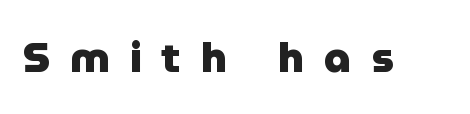
The foot of each line stays bare and open. Type style note: lacks serifs. Proportional: the letters do not fall into vertical columns. This sample uses expanded letter spacing, leaving extra air between glyphs. The typography opts for an upright posture over an oblique one. These lines carry a lot of weight — the face is fully bold.
